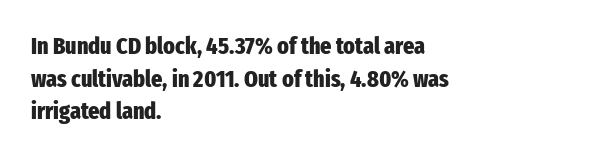
{"italic": "no", "bold": "yes", "underline": "no", "align": "left", "line_spacing": "normal", "line_spacing_ratio": 1.36, "letter_spacing": "normal", "letter_spacing_em": 0.0, "glyph_px": 24}
